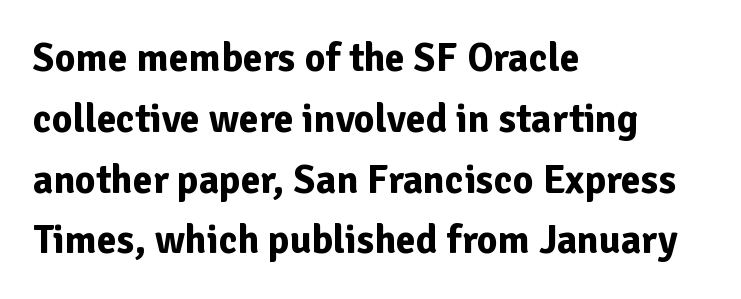
Check under the words: just untouched page. This sample uses a sans-serif face. Tracking value appears to be zero — textbook default spacing. A full-strength bold gives these letters their thick strokes. The axis of the letterforms is exactly vertical.
